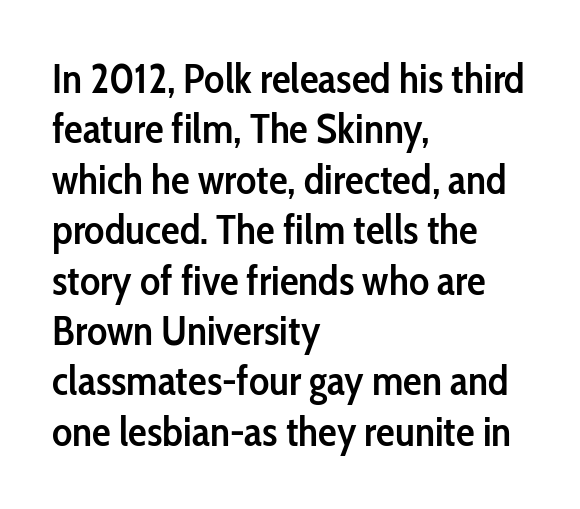
The image shows 42 px semibold, condensed sans-serif type, upright; set left-aligned, line spacing 1.2x, normal letter spacing, not underlined; low stroke contrast and a medium x-height.
